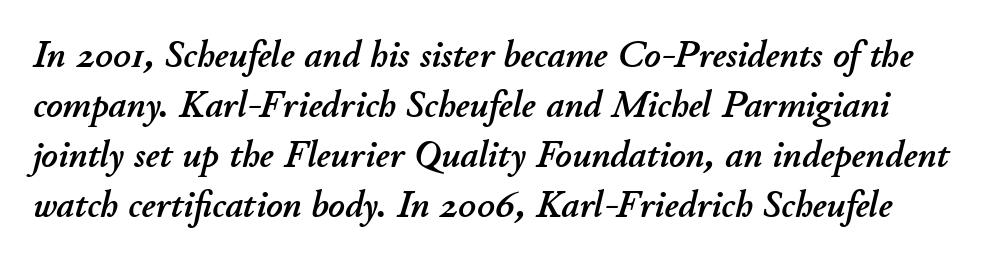
{"italic": "yes", "lean": "right", "slant_degrees": 11, "width": "normal", "stroke_contrast": "low", "x_height": "small", "monospaced": "no", "underline": "no", "line_spacing": "normal", "line_spacing_ratio": 1.28, "letter_spacing": "normal", "letter_spacing_em": 0.0, "glyph_px": 39}
